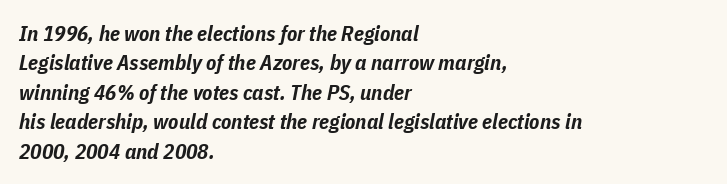
Q: Is the text bold? A: Yes.
Q: Is the text italic (slanted)? A: Yes, it leans right by about 11 degrees.
Q: Is the text underlined? A: No.
Q: How is the paragraph aligned? A: Left-aligned.
Q: Is the spacing between letters normal or unusually wide? A: Normal.
Q: Is the spacing between lines tight, normal or loose? A: Normal.
